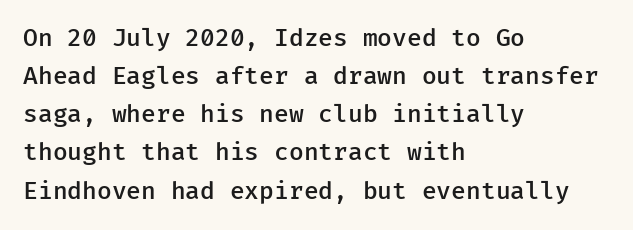
When letters stand straight like this, we call the style roman or upright. Look at the stroke-to-counter ratio: somewhat heavy, a semibold. Any mark beneath the type? The region is blank. The passage shown stacks its lines at a standard gap. No extra tracking has been applied to these lines.
